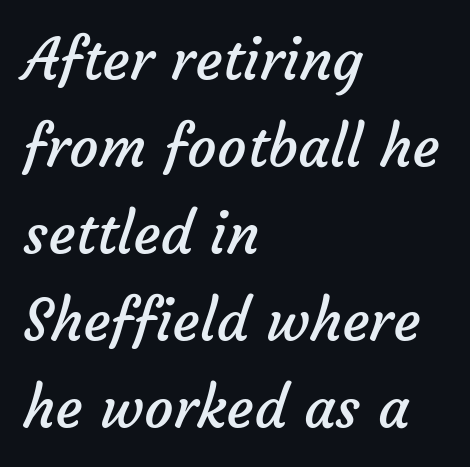
The letters look calm and open, with moderate or lighter stems. Anything drawn beneath the words? Only blank space. Here the designer chose a conventional face with non-uniform glyph widths. Casual observation: everything's shoved over to the left. Tracking here is standard; glyphs follow each other at the usual distance.
